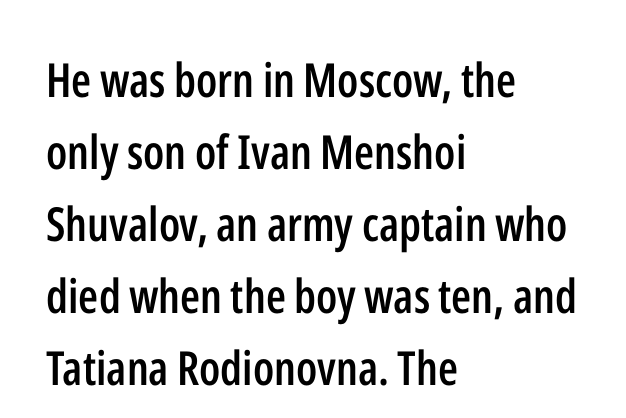
The image shows 47 px semibold, condensed sans-serif type, upright; set left-aligned, normal line spacing (1.53x), normal letter spacing, not underlined; low stroke contrast and a medium x-height.
